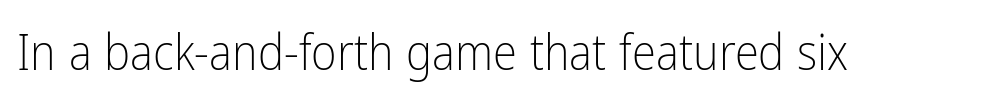
Q: Is the text bold? A: No.
Q: Is the text italic (slanted)? A: No, it is upright.
Q: Is the typeface a serif or a sans-serif typeface? A: Sans-serif.
Q: Is the text underlined? A: No.
Q: Is the spacing between letters normal or unusually wide? A: Normal.
Q: Width (condensed, normal, or wide)? A: Condensed.
Q: Stroke contrast? A: Low.
Q: x-height? A: Medium.
Q: Monospaced? A: No.
